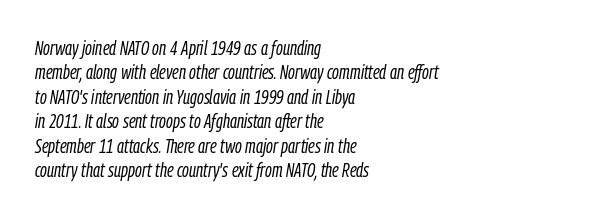
{"italic": "yes", "lean": "right", "slant_degrees": 9, "bold": "no", "underline": "no", "align": "left", "line_spacing_ratio": 1.22, "letter_spacing": "normal", "letter_spacing_em": 0.0, "glyph_px": 20}
